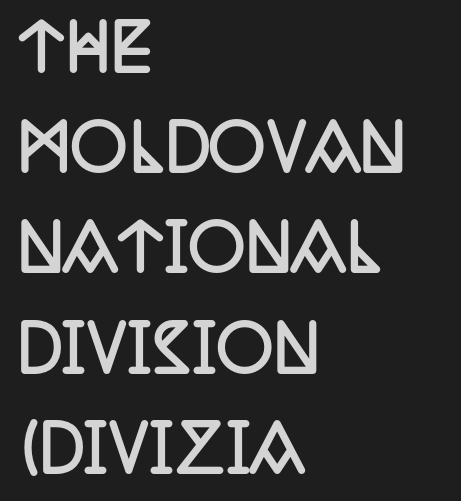
Honestly, there is no underline to notice here at all. The passage shown is typed in a proportional face where columns would drift. Notice how thick the strokes are: this is what a full bold looks like. If you measured baseline to baseline, you'd find a middling distance.
